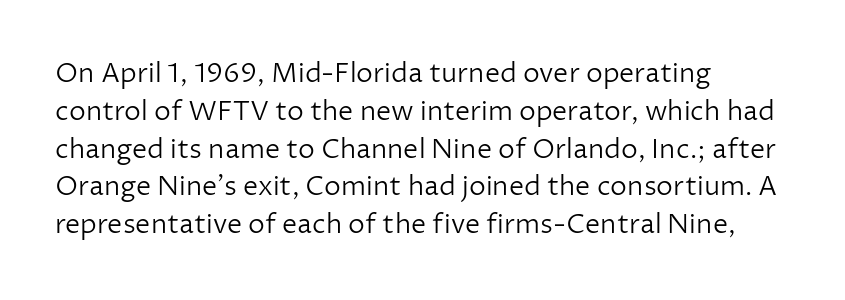
The image shows 27 px text type, upright; set left-aligned, normal line spacing (1.4x), normal letter spacing, not underlined.
